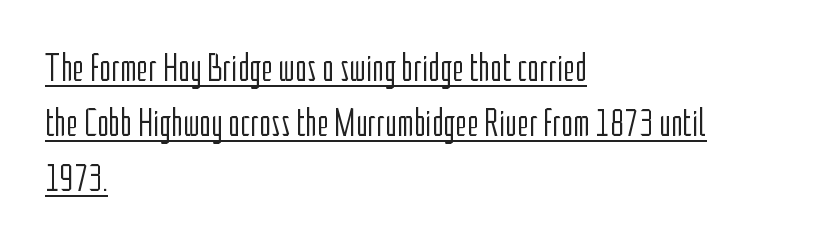
The image shows 40 px light, condensed sans-serif type, upright; set left-aligned, normal line spacing (1.37x), normal letter spacing, underlined; low stroke contrast and a medium x-height.
